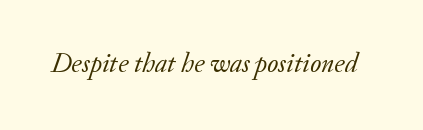
Summary of weight: not heavy and not bold. The rendering applies a slant to the glyphs. Only glyphs here, with clear space below each row. You could call the tracking neutral — neither tight nor loose.
